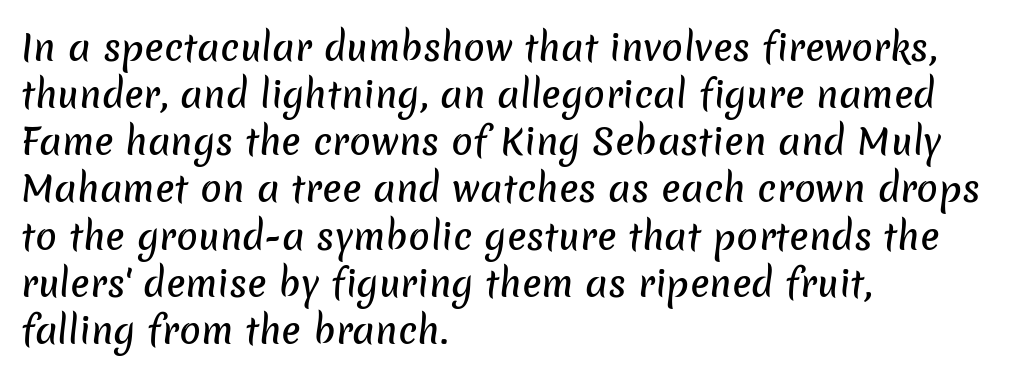
The passage is arranged the way most books set body copy — flush left. The font family rendered here belongs to the sans-serif group. How would I describe the line gaps? Plain and ordinary. This sample has the flowing, uneven cadence of proportional lettering.
